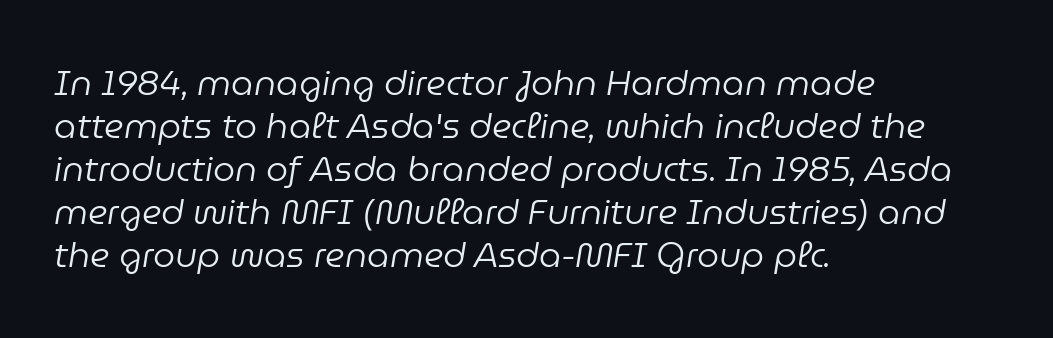
{"italic": "yes", "lean": "right", "slant_degrees": 9, "bold": "no", "weight": "regular", "width": "normal", "stroke_contrast": "low", "x_height": "medium", "monospaced": "no", "underline": "no", "align": "left", "line_spacing_ratio": 1.23, "letter_spacing": "normal", "letter_spacing_em": 0.0, "glyph_px": 35}
